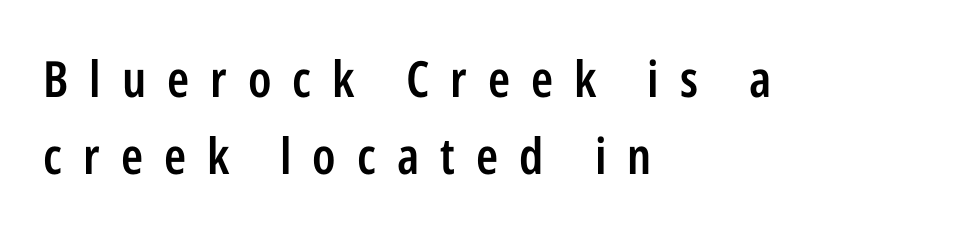
{"serif": "no", "italic": "no", "bold": "semi", "weight": "semibold", "width": "condensed", "stroke_contrast": "low", "x_height": "medium", "monospaced": "no", "underline": "no", "align": "left", "line_spacing": "normal", "line_spacing_ratio": 1.55, "letter_spacing": "wide", "letter_spacing_em": 0.42, "glyph_px": 50}
